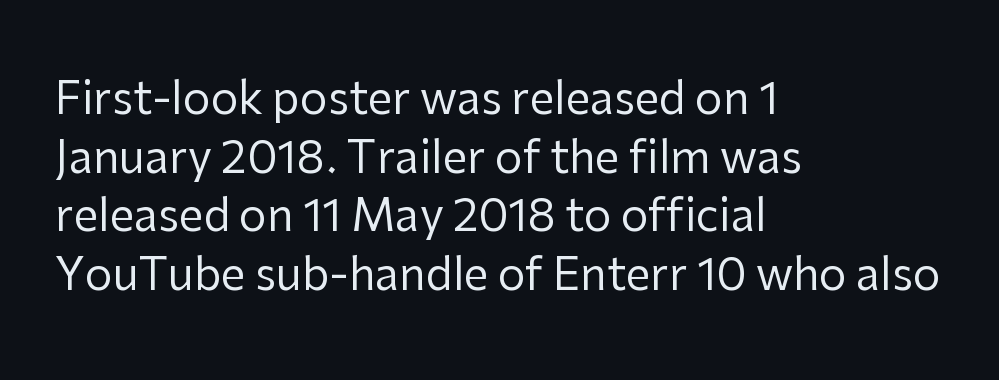
{"serif": "no", "italic": "no", "bold": "no", "weight": "regular", "width": "normal", "stroke_contrast": "low", "x_height": "medium", "monospaced": "no", "underline": "no", "align": "left", "line_spacing": "normal", "line_spacing_ratio": 1.33, "letter_spacing": "normal", "letter_spacing_em": 0.0, "glyph_px": 44}
